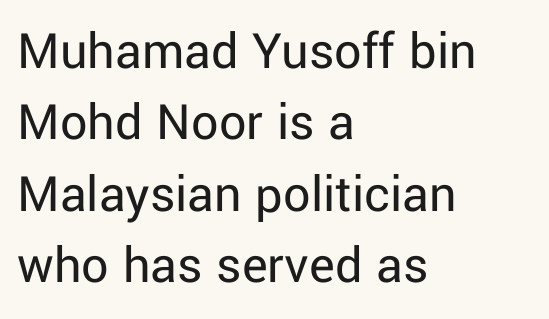
The block of text has a typical density, with ordinary space between rows. Is the type heavy? It reads as light-to-regular instead. The gap between lines stays unmarked. The face used here is rendered with its standard letterfit. Each letter keeps its own natural width here, so spacing adapts to shape.
